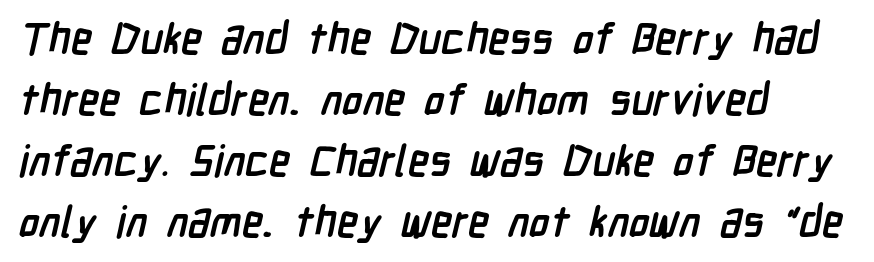
The image shows 43 px semibold, condensed sans-serif type; set left-aligned, normal line spacing (1.42x), normal letter spacing, not underlined; low stroke contrast and a medium x-height.
